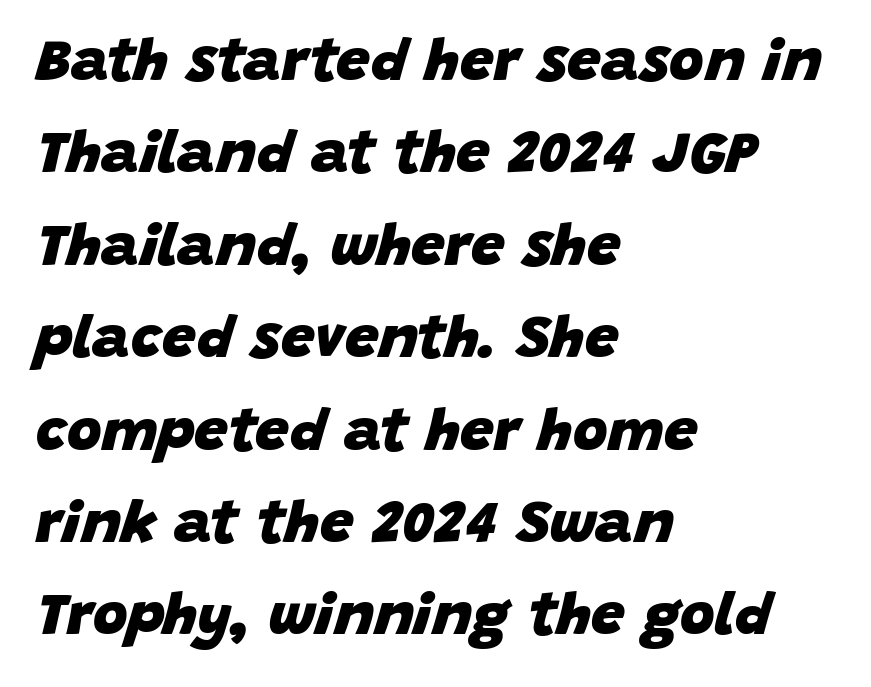
Q: Is the text bold? A: Yes.
Q: Is the text italic (slanted)? A: Yes, it leans right by about 15 degrees.
Q: Is the text underlined? A: No.
Q: How is the paragraph aligned? A: Left-aligned.
Q: Is the spacing between letters normal or unusually wide? A: Normal.
Q: Is the spacing between lines tight, normal or loose? A: Normal.
Q: Width (condensed, normal, or wide)? A: Normal.
Q: Stroke contrast? A: Low.
Q: x-height? A: Large.
Q: Monospaced? A: No.
